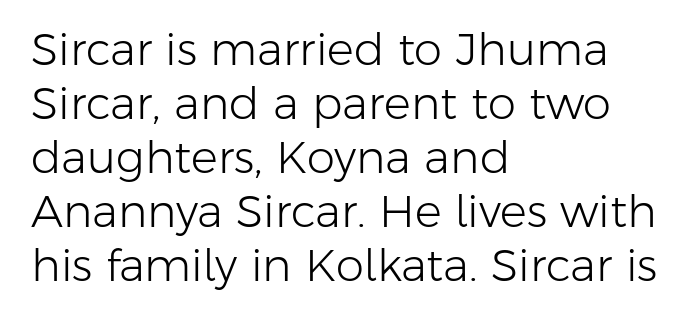
Spacing verdict: proportional, widths tailored to each character. Serif or sans? Sans — the stroke terminals are bare. The letters stand upright; this is a roman face. Glance below the letters and you will spot only blank space.
